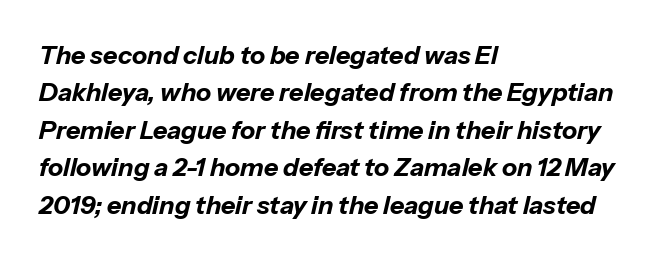
Q: Is the text bold? A: Yes.
Q: Is the text italic (slanted)? A: Yes, it leans right by about 13 degrees.
Q: Is the text underlined? A: No.
Q: How is the paragraph aligned? A: Left-aligned.
Q: Is the spacing between letters normal or unusually wide? A: Normal.
Q: Is the spacing between lines tight, normal or loose? A: Normal.
